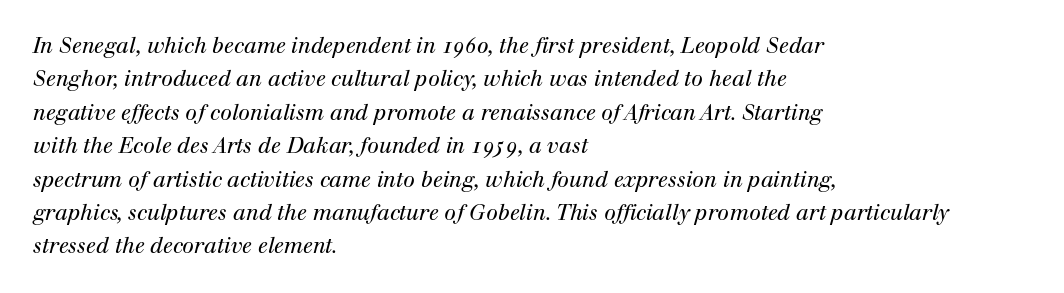
The image shows 21 px text type, italic (leaning right); set left-aligned, normal line spacing (1.59x), normal letter spacing, not underlined.
